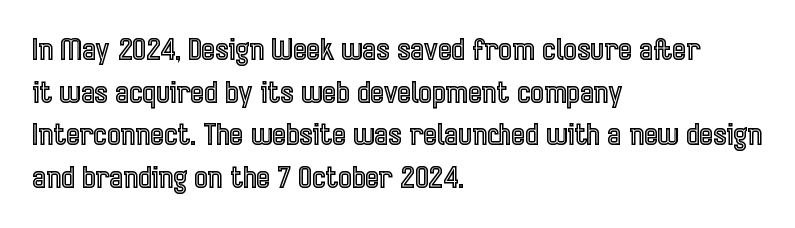
Q: Is the text italic (slanted)? A: No, it is upright.
Q: Is the text underlined? A: No.
Q: How is the paragraph aligned? A: Left-aligned.
Q: Is the spacing between letters normal or unusually wide? A: Normal.
Q: Is the spacing between lines tight, normal or loose? A: Normal.
Q: Width (condensed, normal, or wide)? A: Condensed.
Q: x-height? A: Medium.
Q: Monospaced? A: No.
